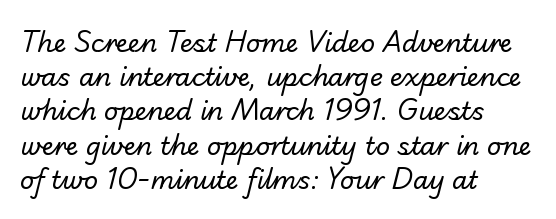
{"bold": "no", "underline": "no", "align": "left", "line_spacing": "normal", "line_spacing_ratio": 1.37, "letter_spacing": "normal", "letter_spacing_em": 0.0, "glyph_px": 25}
